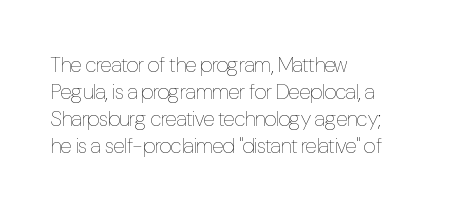
{"italic": "no", "bold": "no", "underline": "no", "align": "left", "line_spacing": "normal", "line_spacing_ratio": 1.29, "letter_spacing": "normal", "letter_spacing_em": 0.0, "glyph_px": 21}
